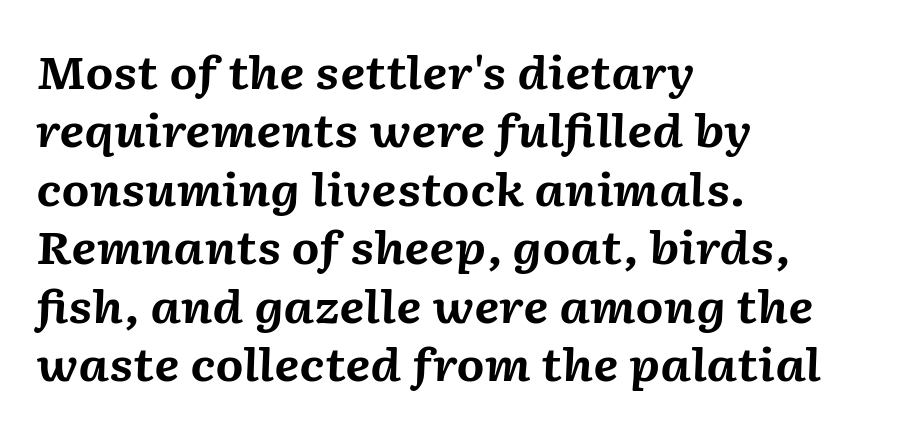
Q: Is the text bold? A: Yes.
Q: Is the text italic (slanted)? A: Yes, it leans right by about 2 degrees.
Q: Is the text underlined? A: No.
Q: How is the paragraph aligned? A: Left-aligned.
Q: Is the spacing between letters normal or unusually wide? A: Normal.
Q: Is the spacing between lines tight, normal or loose? A: Normal.
Q: Width (condensed, normal, or wide)? A: Normal.
Q: Stroke contrast? A: Medium.
Q: x-height? A: Medium.
Q: Monospaced? A: No.
